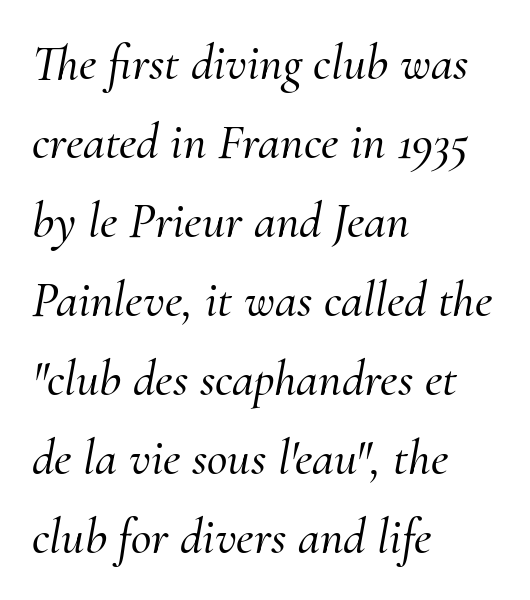
Q: Is the text italic (slanted)? A: Yes, it leans right by about 10 degrees.
Q: Is the typeface a serif or a sans-serif typeface? A: Serif.
Q: Is the text underlined? A: No.
Q: How is the paragraph aligned? A: Left-aligned.
Q: Is the spacing between letters normal or unusually wide? A: Normal.
Q: Is the spacing between lines tight, normal or loose? A: Normal.
Q: Width (condensed, normal, or wide)? A: Normal.
Q: Stroke contrast? A: Medium.
Q: x-height? A: Small.
Q: Monospaced? A: No.
